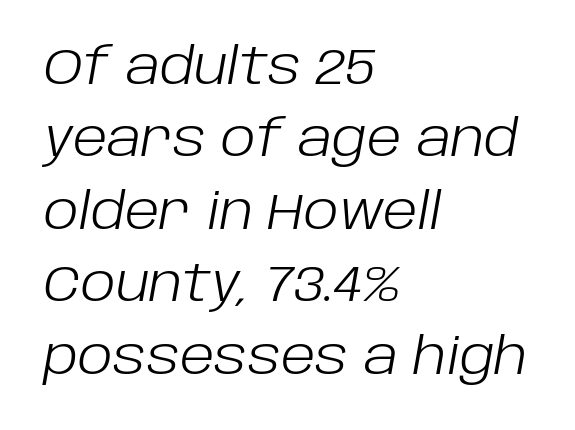
{"italic": "yes", "lean": "right", "slant_degrees": 10, "bold": "no", "weight": "light", "width": "normal", "stroke_contrast": "low", "x_height": "large", "monospaced": "no", "underline": "no", "align": "left", "line_spacing": "normal", "line_spacing_ratio": 1.45, "letter_spacing": "normal", "letter_spacing_em": 0.0, "glyph_px": 50}
